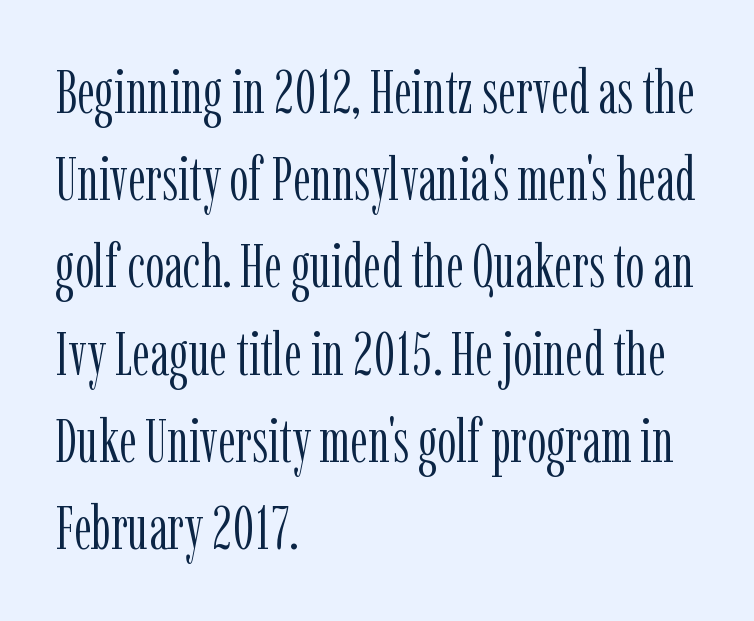
The image shows 61 px light, condensed serif type, upright; set left-aligned, normal line spacing (1.43x), normal letter spacing, not underlined; low stroke contrast and a medium x-height.
